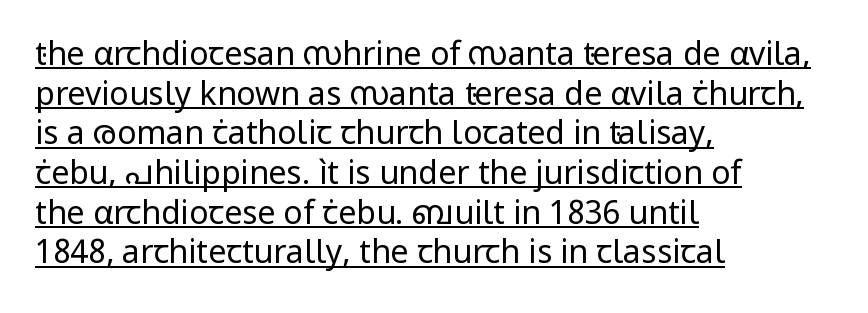
The lines are quadded left. Compared with typical body copy, the letter spacing here is the same. The lettering holds an erect, upright posture throughout. Descenders here cross a horizontal rule under the line.
